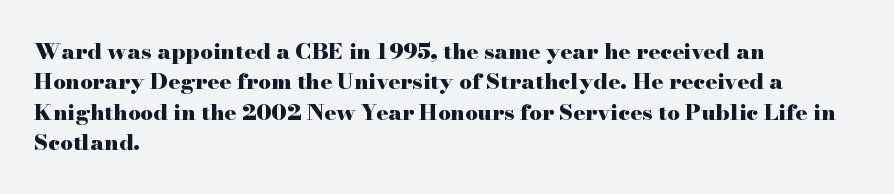
The paragraph shown leans on its left margin. The glyphs have the mass of a bold cut. How are the letters spaced? Ordinarily, with no added tracking. This sample uses an upright cut, with every glyph sitting square on the baseline.
